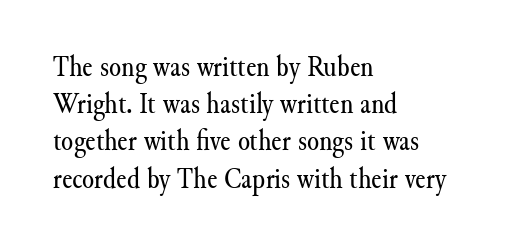
{"serif": "yes", "italic": "no", "bold": "no", "weight": "regular", "width": "normal", "stroke_contrast": "medium", "x_height": "small", "monospaced": "no", "underline": "no", "align": "left", "line_spacing_ratio": 1.2, "letter_spacing": "normal", "letter_spacing_em": 0.0, "glyph_px": 31}
